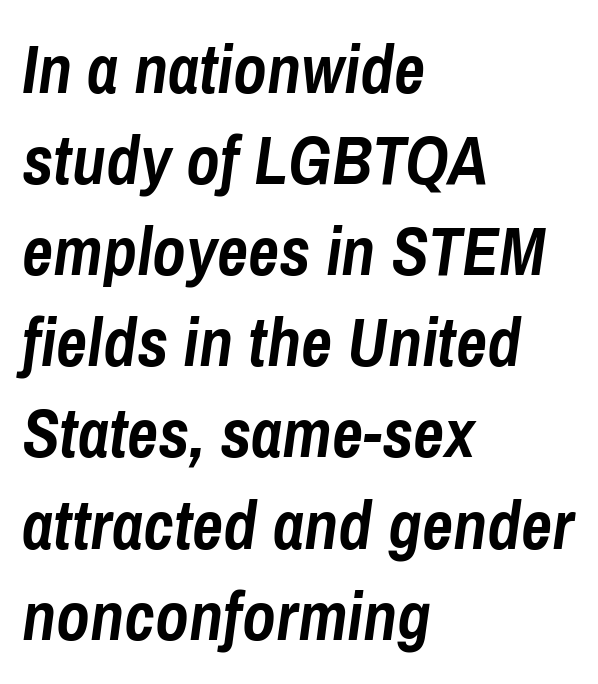
Every character sits at an angle, as italics do. The space between consecutive lines is moderate. Each letter keeps its own natural width here, so spacing adapts to shape. How are the letters spaced? Ordinarily, with no added tracking. The ragged edge is on the right, which tells us the setting is flush left.
